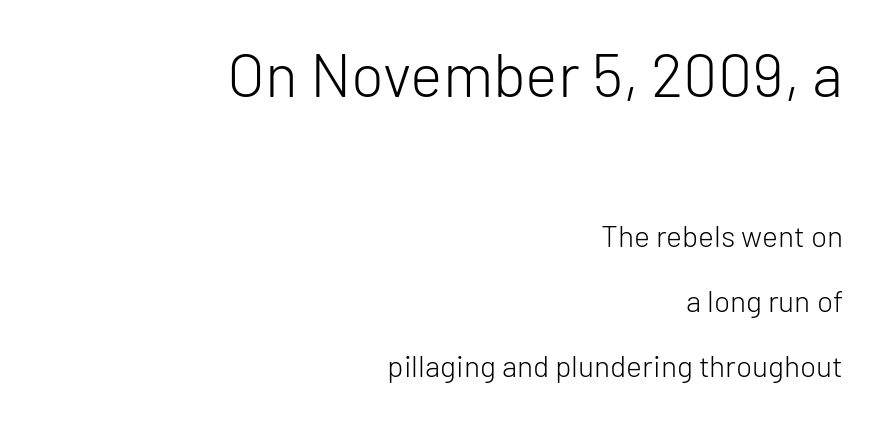
{"serif": "no", "italic": "no", "bold": "no", "weight": "light", "width": "normal", "stroke_contrast": "low", "x_height": "medium", "monospaced": "no", "underline": "no", "align": "right", "line_spacing": "loose", "line_spacing_ratio": 2.17, "letter_spacing": "normal", "letter_spacing_em": 0.0, "larger_block": "first", "size_ratio": 2.03, "glyph_px": 61}
